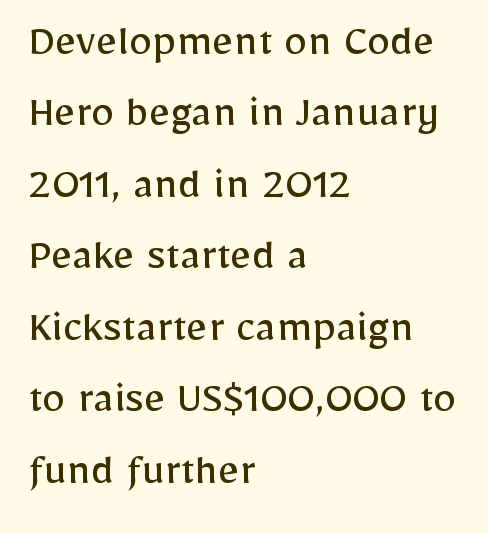
The image shows 47 px regular-weight sans-serif type, upright; set left-aligned, normal line spacing (1.52x), normal letter spacing, not underlined; low stroke contrast and a medium x-height.
